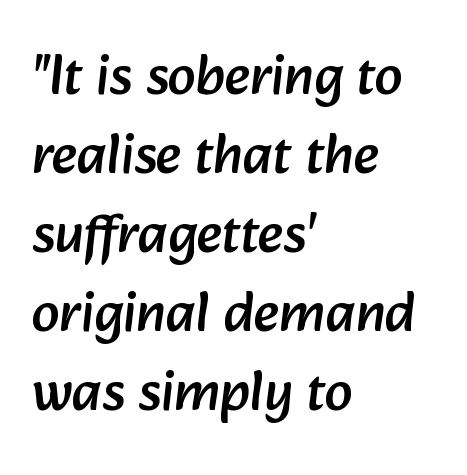
Q: Is the typeface a serif or a sans-serif typeface? A: Sans-serif.
Q: Is the text underlined? A: No.
Q: How is the paragraph aligned? A: Left-aligned.
Q: Is the spacing between letters normal or unusually wide? A: Normal.
Q: Is the spacing between lines tight, normal or loose? A: Normal.
Q: Width (condensed, normal, or wide)? A: Normal.
Q: Stroke contrast? A: Low.
Q: x-height? A: Medium.
Q: Monospaced? A: No.
